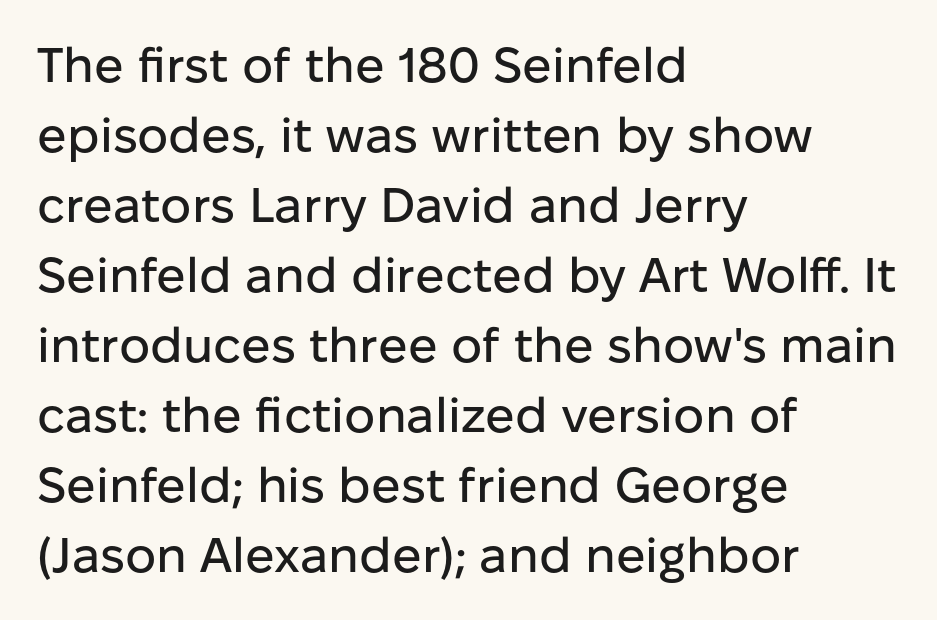
Q: Is the text italic (slanted)? A: No, it is upright.
Q: Is the typeface a serif or a sans-serif typeface? A: Sans-serif.
Q: Is the text underlined? A: No.
Q: How is the paragraph aligned? A: Left-aligned.
Q: Is the spacing between letters normal or unusually wide? A: Normal.
Q: Is the spacing between lines tight, normal or loose? A: Normal.
Q: Width (condensed, normal, or wide)? A: Normal.
Q: Stroke contrast? A: Low.
Q: x-height? A: Medium.
Q: Monospaced? A: No.
